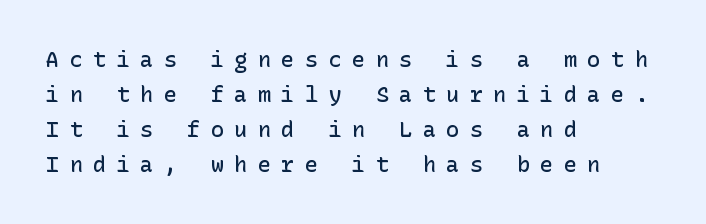
The image shows 22 px text type, upright; set left-aligned, normal line spacing (1.59x), unusually wide letter spacing (+0.47 em), not underlined.
